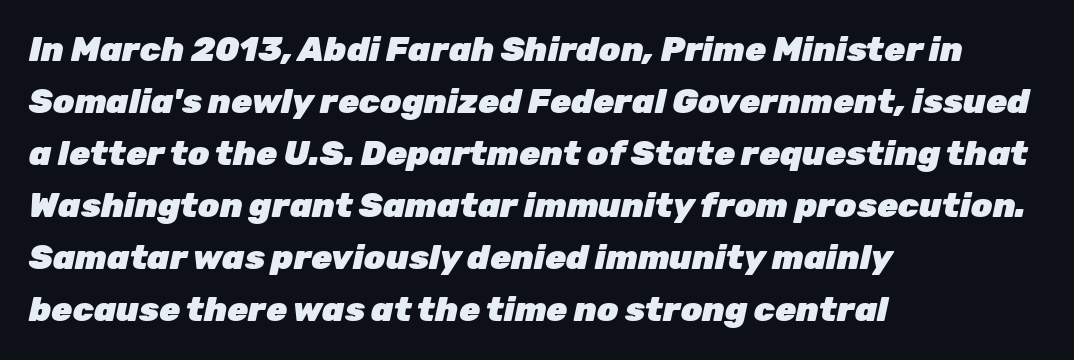
{"italic": "yes", "lean": "right", "slant_degrees": 12, "bold": "yes", "weight": "heavy", "width": "normal", "stroke_contrast": "low", "x_height": "medium", "monospaced": "no", "underline": "no", "align": "left", "line_spacing": "normal", "line_spacing_ratio": 1.53, "letter_spacing": "normal", "letter_spacing_em": 0.0, "glyph_px": 34}
